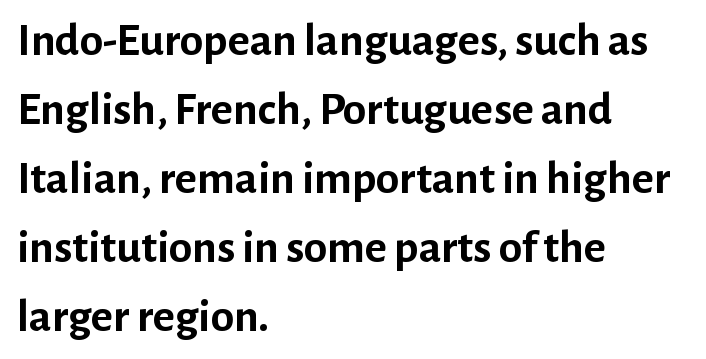
Q: Is the text bold? A: Yes.
Q: Is the text italic (slanted)? A: No, it is upright.
Q: Is the typeface a serif or a sans-serif typeface? A: Sans-serif.
Q: Is the text underlined? A: No.
Q: How is the paragraph aligned? A: Left-aligned.
Q: Is the spacing between letters normal or unusually wide? A: Normal.
Q: Is the spacing between lines tight, normal or loose? A: Normal.
Q: Width (condensed, normal, or wide)? A: Normal.
Q: Stroke contrast? A: Low.
Q: x-height? A: Medium.
Q: Monospaced? A: No.
